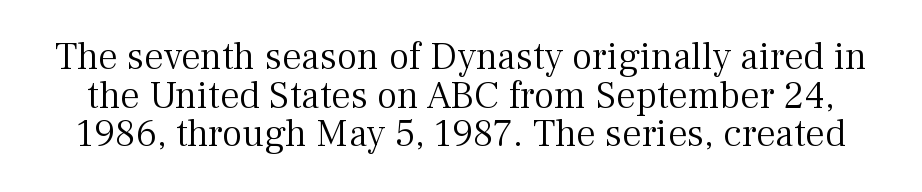
Any mark beneath the type? The region is blank. Characters remain perfectly vertical along every line. Successive baselines arrive quickly, one right under another. Serifs: yes, visible at the terminals of the letterforms.
